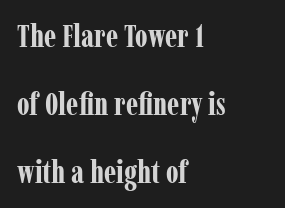
The image shows 31 px bold, condensed serif type, upright; set left-aligned, loose line spacing (2.19x), normal letter spacing, not underlined; low stroke contrast and a medium x-height.
